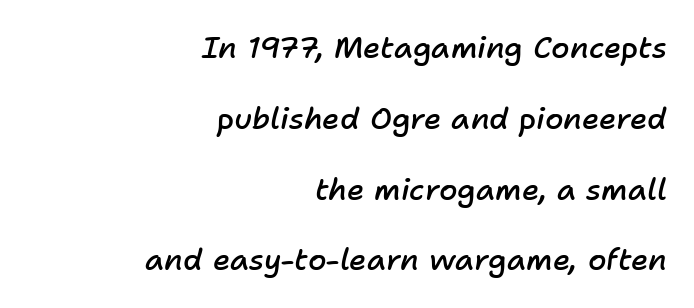
{"italic": "yes", "lean": "right", "slant_degrees": 11, "bold": "semi", "weight": "semibold", "width": "normal", "stroke_contrast": "low", "x_height": "medium", "monospaced": "no", "underline": "no", "align": "right", "line_spacing": "loose", "line_spacing_ratio": 2.36, "letter_spacing": "normal", "letter_spacing_em": 0.0, "glyph_px": 30}
